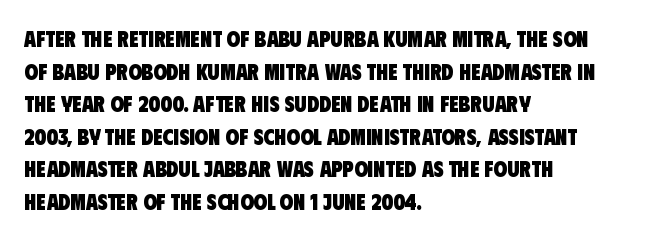
{"bold": "yes", "underline": "no", "align": "left", "line_spacing": "normal", "line_spacing_ratio": 1.48, "letter_spacing": "normal", "letter_spacing_em": 0.0, "glyph_px": 22}
